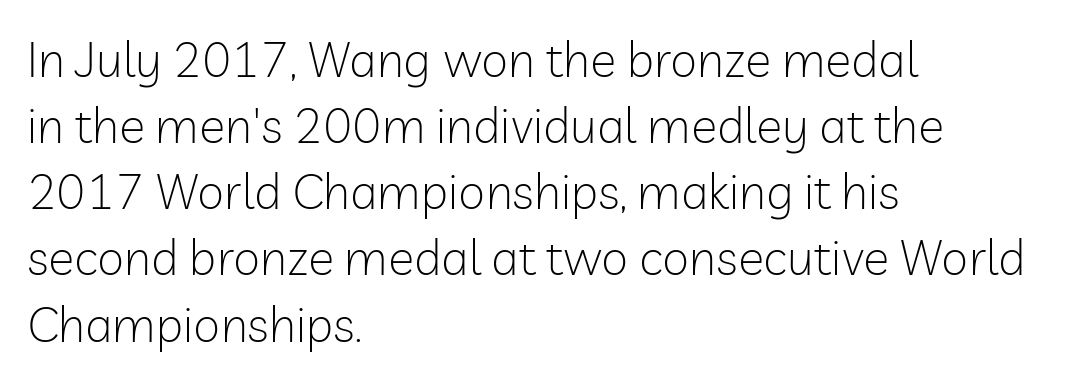
Q: Is the text bold? A: No.
Q: Is the text italic (slanted)? A: No, it is upright.
Q: Is the typeface a serif or a sans-serif typeface? A: Sans-serif.
Q: Is the text underlined? A: No.
Q: How is the paragraph aligned? A: Left-aligned.
Q: Is the spacing between letters normal or unusually wide? A: Normal.
Q: Is the spacing between lines tight, normal or loose? A: Normal.
Q: Width (condensed, normal, or wide)? A: Normal.
Q: Stroke contrast? A: Low.
Q: x-height? A: Medium.
Q: Monospaced? A: No.
